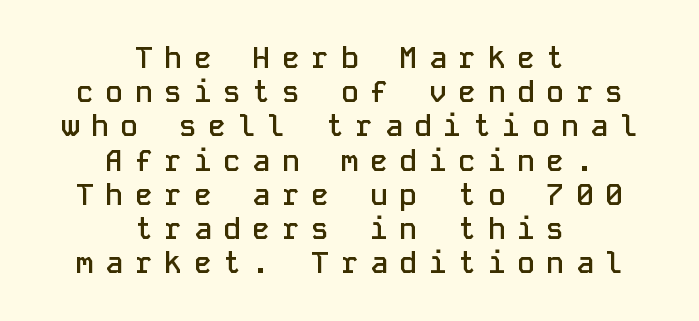
Q: Is the text bold? A: Semi-bold.
Q: Is the text italic (slanted)? A: No, it is upright.
Q: Is the typeface a serif or a sans-serif typeface? A: Sans-serif.
Q: Is the text underlined? A: No.
Q: How is the paragraph aligned? A: Centered.
Q: Is the spacing between letters normal or unusually wide? A: Unusually wide.
Q: Is the spacing between lines tight, normal or loose? A: Tight.
Q: Width (condensed, normal, or wide)? A: Normal.
Q: Stroke contrast? A: Low.
Q: x-height? A: Medium.
Q: Monospaced? A: Yes.
